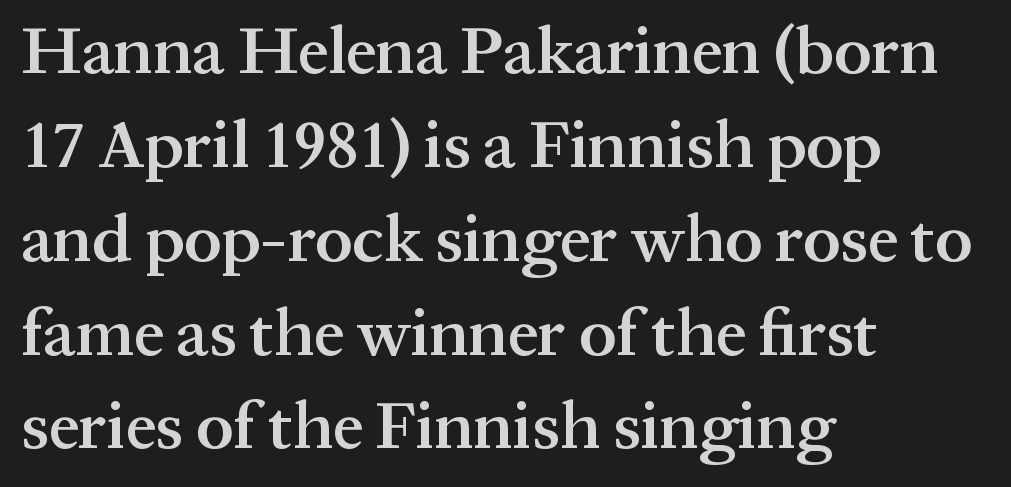
{"serif": "yes", "italic": "no", "bold": "semi", "weight": "semibold", "width": "normal", "stroke_contrast": "medium", "x_height": "medium", "monospaced": "no", "underline": "no", "align": "left", "line_spacing": "normal", "line_spacing_ratio": 1.38, "letter_spacing": "normal", "letter_spacing_em": 0.0, "glyph_px": 68}
